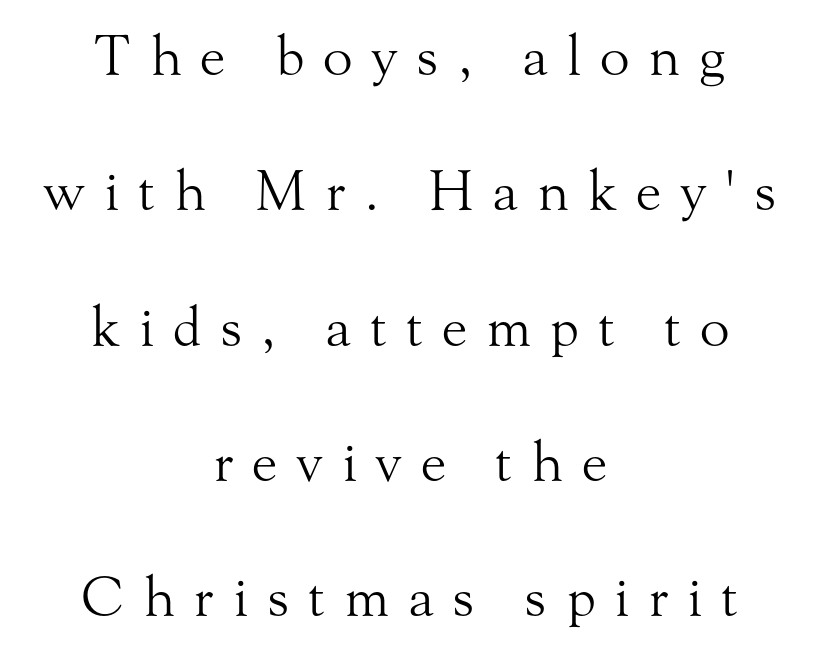
The passage shown is typed in a proportional face where columns would drift. Examine the stroke ends and you'll spot serifs. A great deal of white space separates one row of letters from the next. Is the block centered? Yes — each line is placed symmetrically about the middle. The rendering inserts visible extra space after every character. Stem width sits at or under what a default text font uses.
